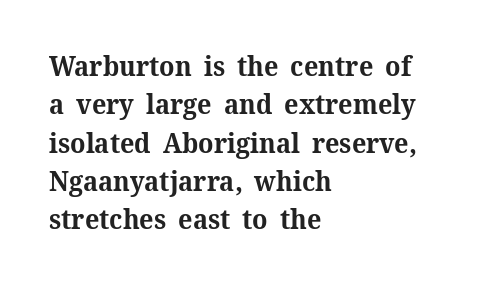
Glyph-to-glyph distance matches everyday printed text. Notice how thick the strokes are: this is what a full bold looks like. A normal amount of white space separates one row of letters from the next. Only glyphs here, with clear space below each row. Vertical strokes here are truly vertical.
